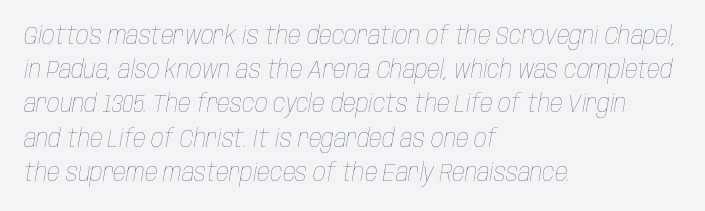
{"italic": "yes", "lean": "right", "slant_degrees": 10, "bold": "no", "underline": "no", "align": "left", "line_spacing": "normal", "line_spacing_ratio": 1.37, "letter_spacing": "normal", "letter_spacing_em": 0.0, "glyph_px": 25}
